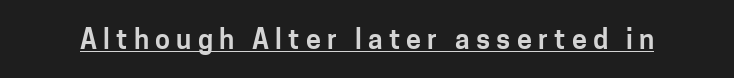
Tall strokes in this sample are plumb rather than angled. This is underlined copy, the kind a proofreader might mark for attention. Compared with typical body copy, the letter spacing here is much looser.
